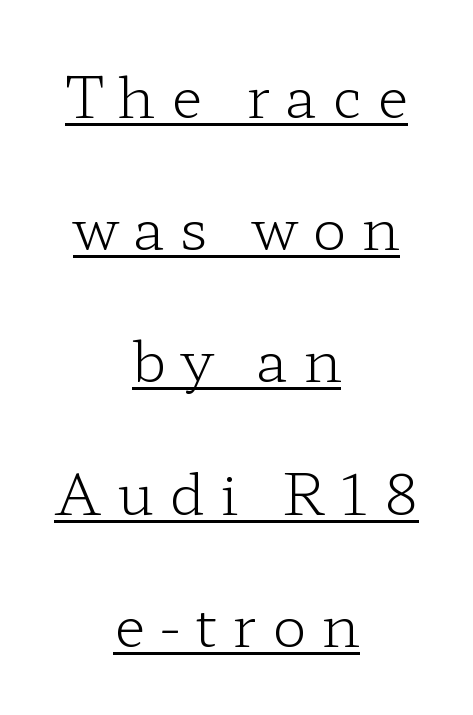
{"serif": "yes", "italic": "no", "bold": "no", "weight": "light", "width": "wide", "stroke_contrast": "low", "x_height": "medium", "monospaced": "no", "underline": "yes", "align": "center", "line_spacing": "loose", "line_spacing_ratio": 2.32, "letter_spacing": "wide", "letter_spacing_em": 0.27, "glyph_px": 57}
